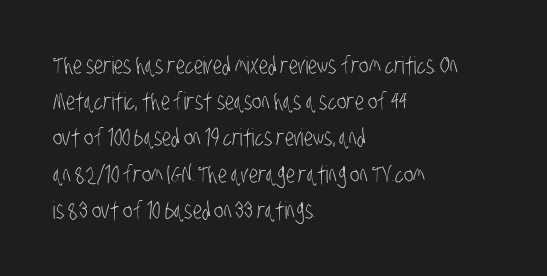
The image shows 24 px text type; set left-aligned, normal line spacing (1.51x), normal letter spacing, not underlined.
